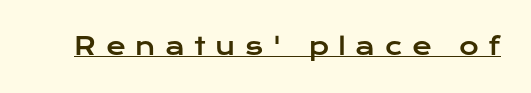
Compared with undecorated copy, this sample adds a rule below the words. Does extra space separate the letters? Yes, quite a lot of it. Posture: upright roman.
